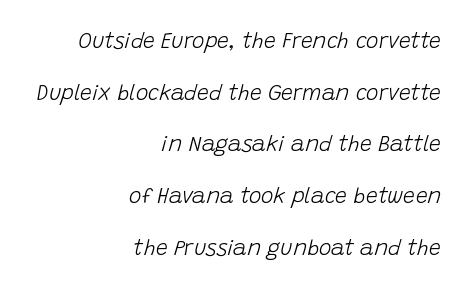
The image shows 21 px text type, italic (leaning right); set right-aligned, loose line spacing (2.46x), normal letter spacing, not underlined.
